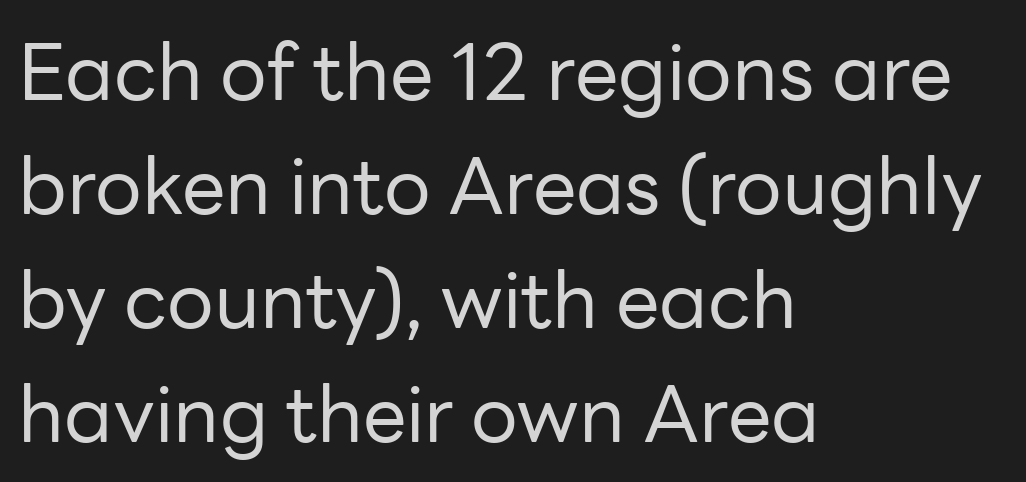
{"serif": "no", "italic": "no", "bold": "no", "weight": "regular", "width": "normal", "stroke_contrast": "low", "x_height": "medium", "monospaced": "no", "underline": "no", "align": "left", "line_spacing": "normal", "line_spacing_ratio": 1.46, "letter_spacing": "normal", "letter_spacing_em": 0.0, "glyph_px": 78}
